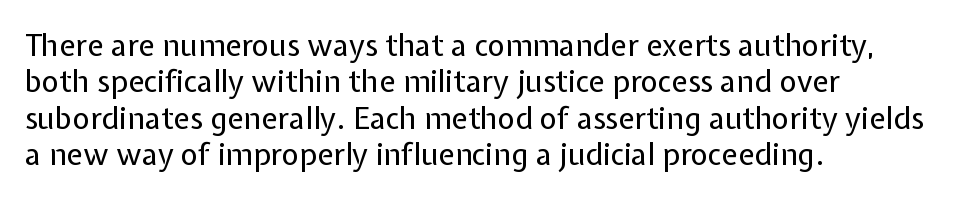
Do the characters align in a grid? No, the font is proportional. Do the letters lean? They stand straight. Alignment: flush left. Glyph-to-glyph distance matches everyday printed text. The passage shown is typeset with a sans-serif family.
